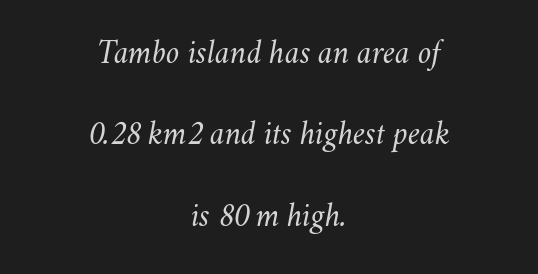
{"italic": "yes", "lean": "right", "slant_degrees": 11, "bold": "no", "weight": "light", "width": "normal", "stroke_contrast": "medium", "x_height": "small", "monospaced": "no", "underline": "no", "align": "center", "line_spacing": "loose", "line_spacing_ratio": 2.39, "letter_spacing": "normal", "letter_spacing_em": 0.0, "glyph_px": 34}
